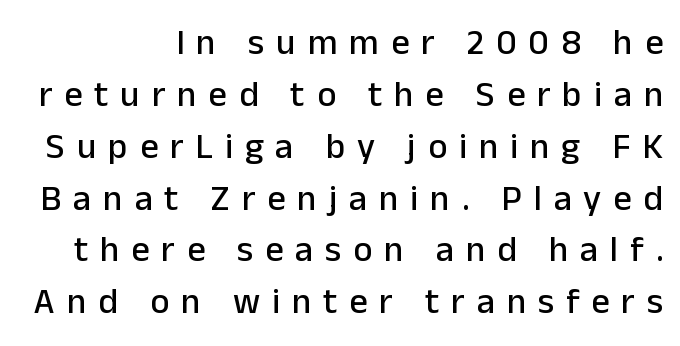
Spacing verdict: proportional, widths tailored to each character. A sans-serif font was chosen for this passage. Honestly, there is no underline to notice here at all. Reading down the column, the eye jumps a familiar distance to each next line.
